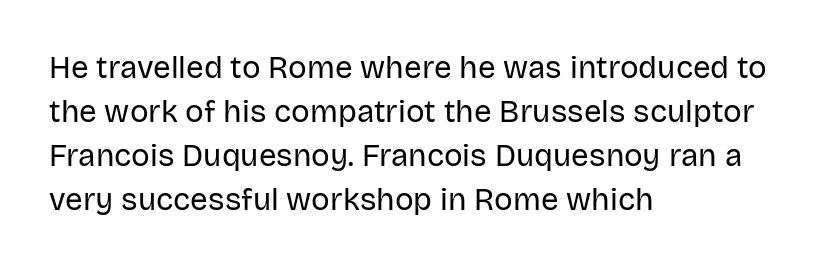
The image shows 31 px regular-weight sans-serif type, upright; set left-aligned, normal line spacing (1.42x), normal letter spacing, not underlined; low stroke contrast and a large x-height.
